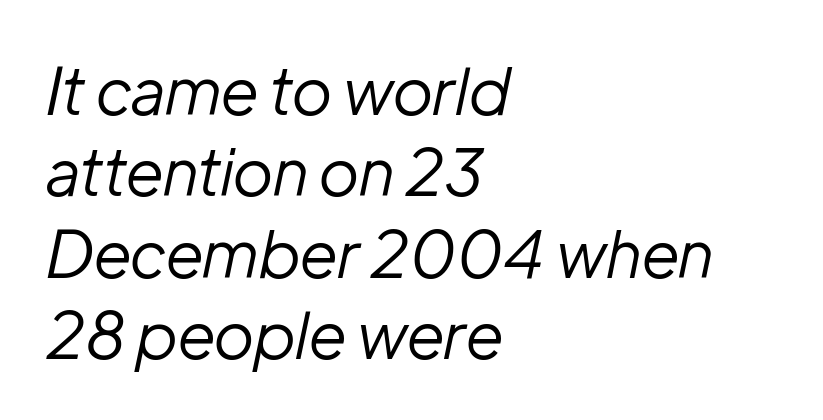
{"italic": "yes", "lean": "right", "slant_degrees": 12, "bold": "no", "weight": "regular", "width": "normal", "stroke_contrast": "low", "x_height": "medium", "monospaced": "no", "underline": "no", "align": "left", "line_spacing": "normal", "line_spacing_ratio": 1.27, "letter_spacing": "normal", "letter_spacing_em": 0.0, "glyph_px": 64}
